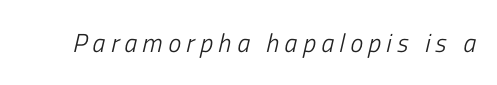
Tracking here is generous; glyphs stand well apart from one another. There's an unmistakable incline to the writing here. Think standard paragraph weight, or any step lighter than that. Check the space under the baseline: it is left empty.
